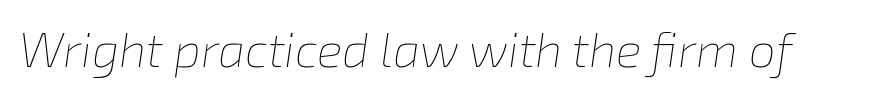
The image shows 48 px thin type, italic (leaning right); set normal letter spacing, not underlined; low stroke contrast and a medium x-height.
